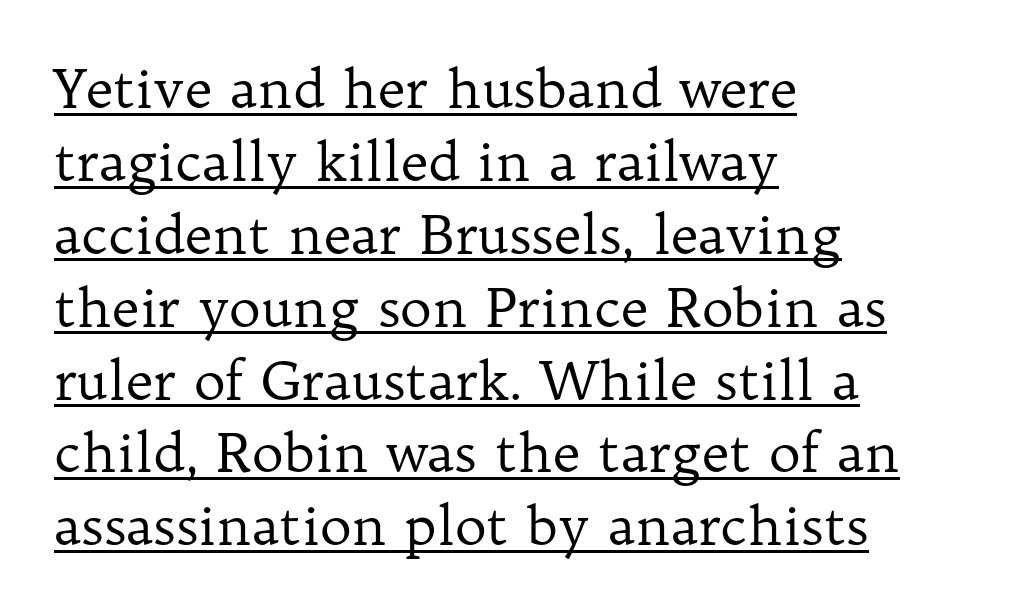
{"serif": "yes", "italic": "no", "bold": "no", "weight": "regular", "width": "normal", "stroke_contrast": "low", "x_height": "medium", "monospaced": "no", "underline": "yes", "align": "left", "line_spacing": "normal", "line_spacing_ratio": 1.35, "letter_spacing": "normal", "letter_spacing_em": 0.0, "glyph_px": 54}
